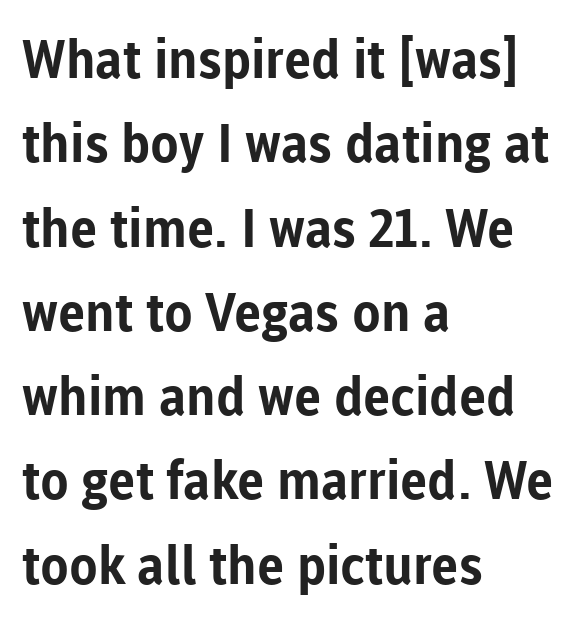
{"serif": "no", "italic": "no", "bold": "yes", "weight": "bold", "width": "normal", "stroke_contrast": "low", "x_height": "medium", "monospaced": "no", "underline": "no", "align": "left", "line_spacing": "normal", "line_spacing_ratio": 1.59, "letter_spacing": "normal", "letter_spacing_em": 0.0, "glyph_px": 53}
